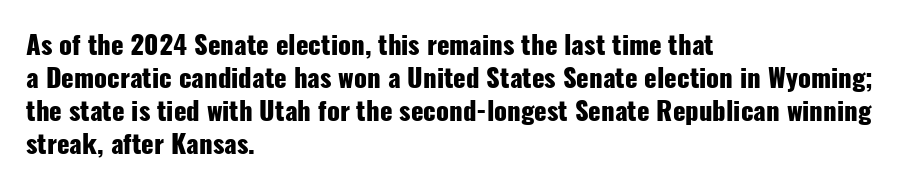
The leading is moderate, giving the passage an even texture. A dark, heavy texture on the line: the type is bold. Descenders hang freely into open space. Letter spacing: default. Notice how the passage keeps a crisp vertical edge on the left only. This is roman type, the default non-slanted kind.
